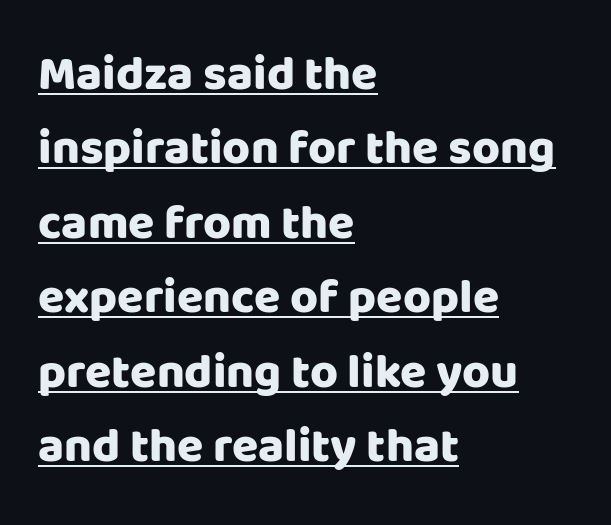
Q: Is the text bold? A: Yes.
Q: Is the text italic (slanted)? A: No, it is upright.
Q: Is the typeface a serif or a sans-serif typeface? A: Sans-serif.
Q: Is the text underlined? A: Yes.
Q: How is the paragraph aligned? A: Left-aligned.
Q: Is the spacing between letters normal or unusually wide? A: Normal.
Q: Is the spacing between lines tight, normal or loose? A: Normal.
Q: Width (condensed, normal, or wide)? A: Normal.
Q: Stroke contrast? A: Low.
Q: x-height? A: Large.
Q: Monospaced? A: No.
